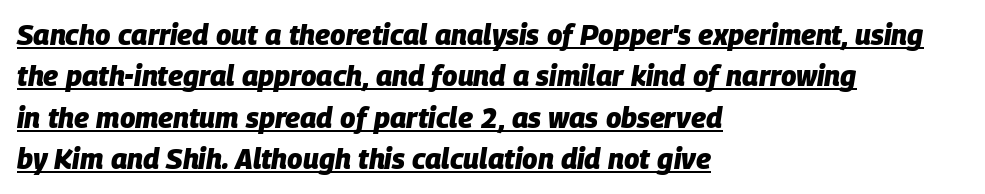
In terms of weight, the rendering is a true, heavy bold. The face used here appears with an underline applied. Regarding leading, the lines here are spaced in the standard way. The face used here is rendered with its standard letterfit. Looks like regular typesetting: each glyph gets only the width it needs.
